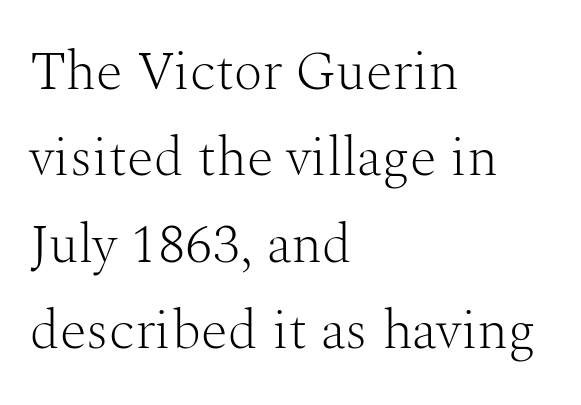
{"serif": "yes", "italic": "no", "bold": "no", "weight": "light", "width": "normal", "stroke_contrast": "medium", "x_height": "medium", "monospaced": "no", "underline": "no", "align": "left", "line_spacing": "normal", "line_spacing_ratio": 1.57, "letter_spacing": "normal", "letter_spacing_em": 0.0, "glyph_px": 55}
